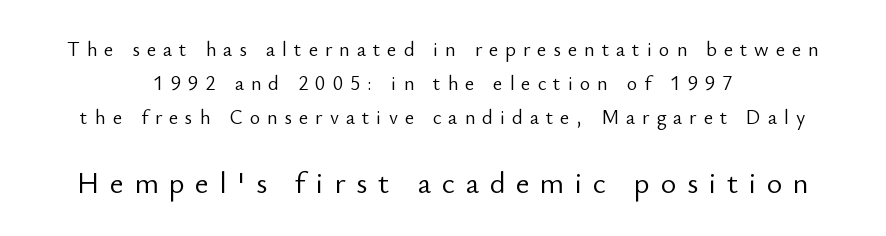
The image shows 30 px light sans-serif type, upright; set centered, line spacing 1.71x, unusually wide letter spacing (+0.35 em), not underlined; the second (bottom) block is 1.5x larger; low stroke contrast and a small x-height.
